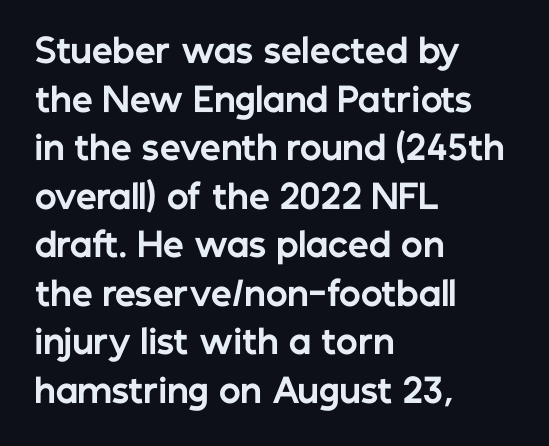
Note: no serifs on the glyphs. The letters stand straight up with perfectly vertical stems. Weight check: bold — yes, fully. The letters advance in unequal steps, a hallmark of proportional type.
